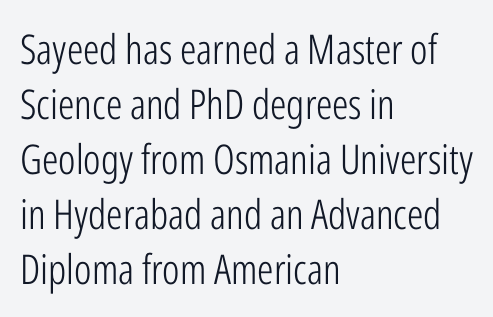
Q: Is the text bold? A: No.
Q: Is the text italic (slanted)? A: No, it is upright.
Q: Is the typeface a serif or a sans-serif typeface? A: Sans-serif.
Q: Is the text underlined? A: No.
Q: How is the paragraph aligned? A: Left-aligned.
Q: Is the spacing between letters normal or unusually wide? A: Normal.
Q: Is the spacing between lines tight, normal or loose? A: Normal.
Q: Width (condensed, normal, or wide)? A: Condensed.
Q: Stroke contrast? A: Low.
Q: x-height? A: Medium.
Q: Monospaced? A: No.
